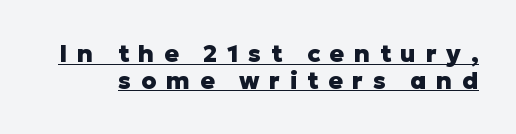
Underlining? Definitely there. This is heavy type, rendered in bold. Successive baselines arrive quickly, one right under another. The typography opts for an upright posture over an oblique one.
